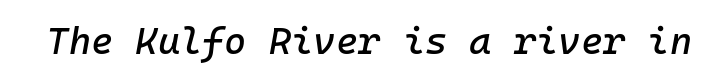
Q: Is the text italic (slanted)? A: Yes, it leans right by about 10 degrees.
Q: Is the text underlined? A: No.
Q: Is the spacing between letters normal or unusually wide? A: Normal.
Q: Width (condensed, normal, or wide)? A: Normal.
Q: Stroke contrast? A: Low.
Q: x-height? A: Medium.
